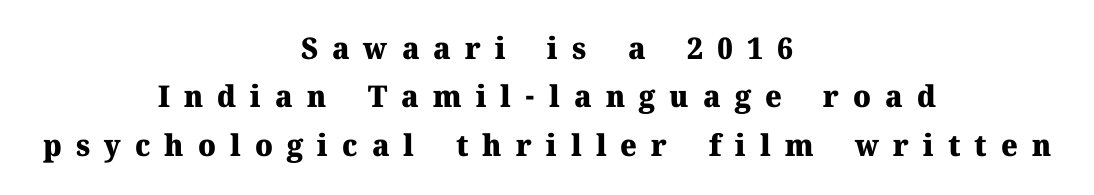
If you folded the block vertically in half, each line would mirror itself in length. Students, note that the glyphs here are deliberately spaced far apart. The leading is moderate, giving the passage an even texture. This sample has the flowing, uneven cadence of proportional lettering.
